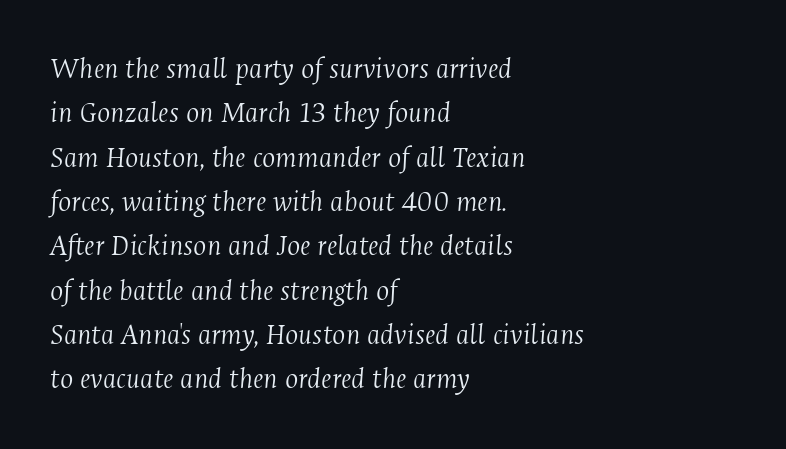
Glance below the letters and you will spot only blank space. Look at the bottom of the vertical strokes: they flare into serifs here. Is this a fixed-width face? No — the glyphs have proportional, varying widths. Teacher's note: observe the even left margin — that is flush-left alignment. Letters have the restrained weight of plain body copy at most. Is the type slanted? Yes — the strokes lean at a clear angle.
